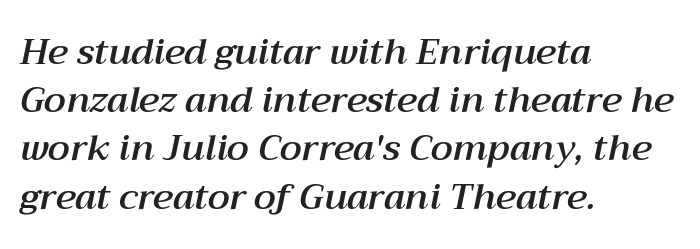
{"italic": "yes", "lean": "right", "slant_degrees": 12, "width": "normal", "stroke_contrast": "medium", "x_height": "medium", "monospaced": "no", "underline": "no", "align": "left", "line_spacing": "normal", "line_spacing_ratio": 1.34, "letter_spacing": "normal", "letter_spacing_em": 0.0, "glyph_px": 36}
